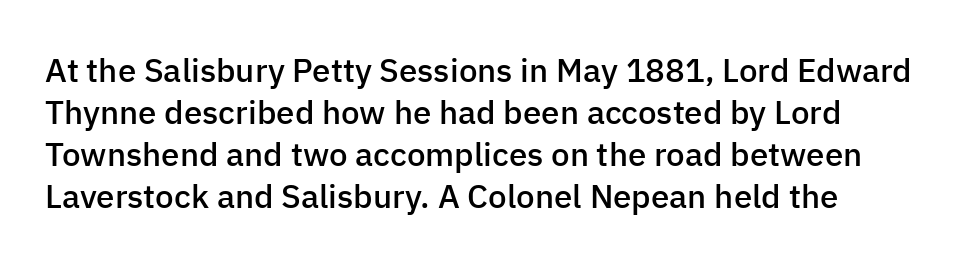
Q: Is the text bold? A: Semi-bold.
Q: Is the text italic (slanted)? A: No, it is upright.
Q: Is the typeface a serif or a sans-serif typeface? A: Sans-serif.
Q: Is the text underlined? A: No.
Q: Is the spacing between letters normal or unusually wide? A: Normal.
Q: Is the spacing between lines tight, normal or loose? A: Normal.
Q: Width (condensed, normal, or wide)? A: Normal.
Q: Stroke contrast? A: Low.
Q: x-height? A: Medium.
Q: Monospaced? A: No.
